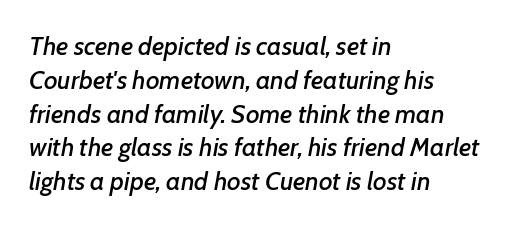
The image shows 26 px text type, italic (leaning right); set left-aligned, normal line spacing (1.3x), normal letter spacing, not underlined.
